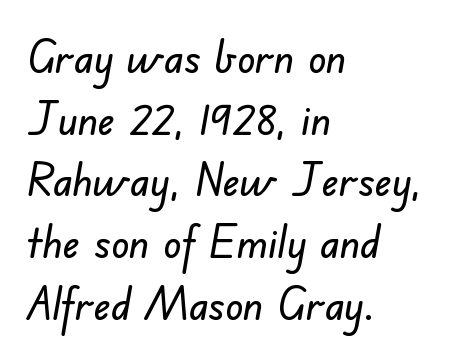
{"serif": "no", "width": "normal", "stroke_contrast": "low", "x_height": "small", "monospaced": "no", "underline": "no", "align": "left", "line_spacing": "normal", "line_spacing_ratio": 1.37, "letter_spacing": "normal", "letter_spacing_em": 0.0, "glyph_px": 45}
